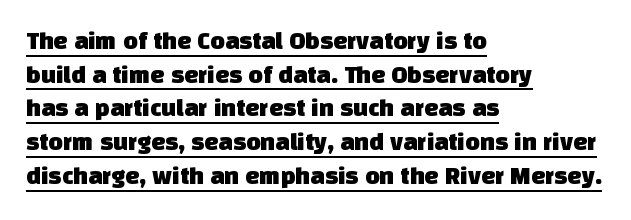
Q: Is the text underlined? A: Yes.
Q: How is the paragraph aligned? A: Left-aligned.
Q: Is the spacing between letters normal or unusually wide? A: Normal.
Q: Is the spacing between lines tight, normal or loose? A: Normal.
